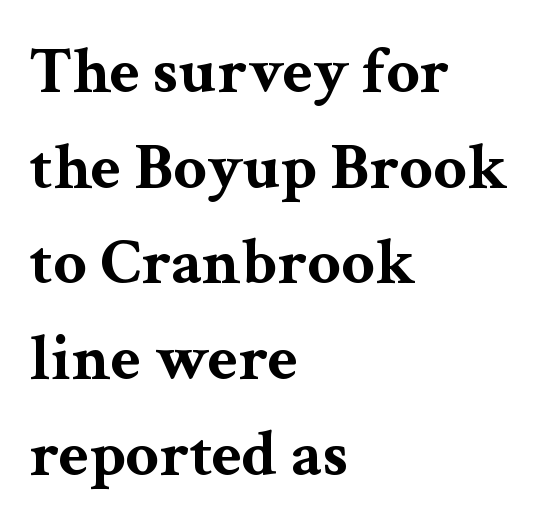
Q: Is the text bold? A: Yes.
Q: Is the text italic (slanted)? A: No, it is upright.
Q: Is the typeface a serif or a sans-serif typeface? A: Serif.
Q: Is the text underlined? A: No.
Q: How is the paragraph aligned? A: Left-aligned.
Q: Is the spacing between letters normal or unusually wide? A: Normal.
Q: Is the spacing between lines tight, normal or loose? A: Normal.
Q: Width (condensed, normal, or wide)? A: Wide.
Q: Stroke contrast? A: Medium.
Q: x-height? A: Medium.
Q: Monospaced? A: No.
